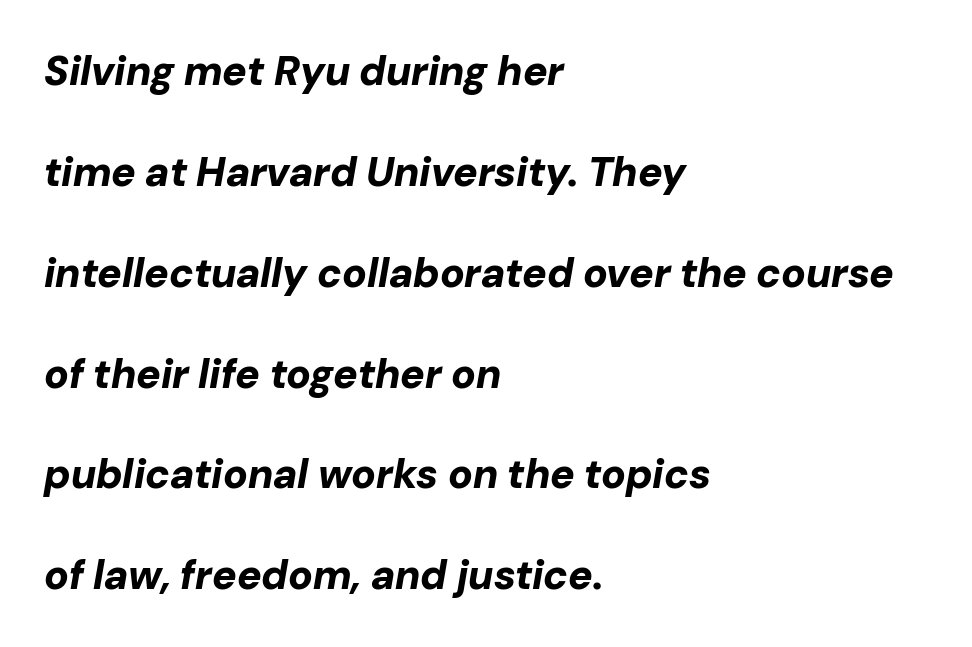
The image shows 41 px bold type, italic (leaning right); set left-aligned, loose line spacing (2.46x), normal letter spacing, not underlined; low stroke contrast and a medium x-height.
